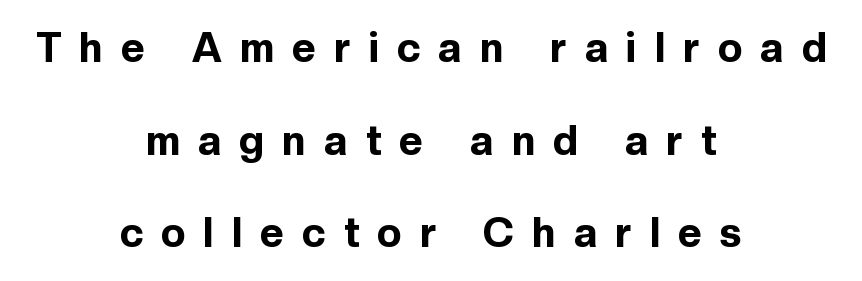
{"serif": "no", "italic": "no", "bold": "yes", "weight": "bold", "width": "normal", "x_height": "medium", "monospaced": "no", "underline": "no", "align": "center", "line_spacing": "loose", "line_spacing_ratio": 2.26, "letter_spacing": "wide", "letter_spacing_em": 0.45, "glyph_px": 41}
